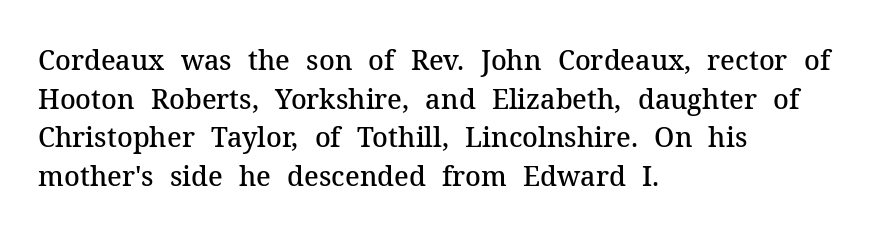
The image shows 27 px text type, upright; set left-aligned, normal line spacing (1.43x), normal letter spacing, not underlined.
